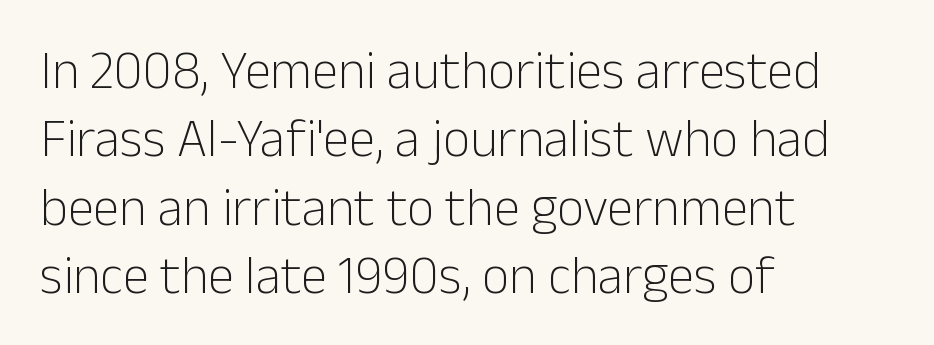
The image shows 53 px light sans-serif type, upright; set left-aligned, normal line spacing (1.29x), normal letter spacing, not underlined; low stroke contrast and a medium x-height.
